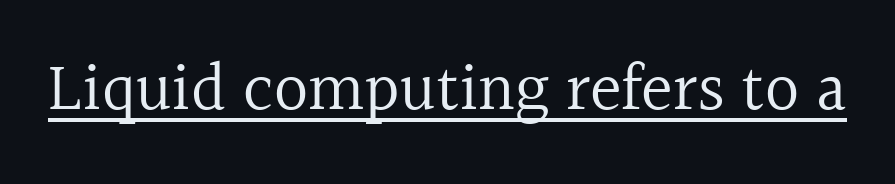
Q: Is the text bold? A: No.
Q: Is the text italic (slanted)? A: No, it is upright.
Q: Is the typeface a serif or a sans-serif typeface? A: Serif.
Q: Is the text underlined? A: Yes.
Q: Is the spacing between letters normal or unusually wide? A: Normal.
Q: Width (condensed, normal, or wide)? A: Normal.
Q: x-height? A: Medium.
Q: Monospaced? A: No.
